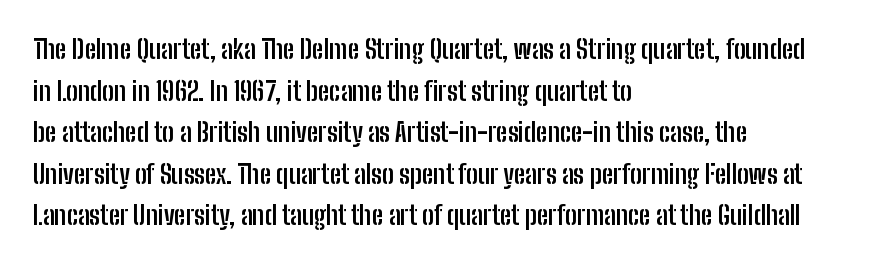
Q: Is the text bold? A: Yes.
Q: Is the text italic (slanted)? A: No, it is upright.
Q: Is the text underlined? A: No.
Q: How is the paragraph aligned? A: Left-aligned.
Q: Is the spacing between letters normal or unusually wide? A: Normal.
Q: Is the spacing between lines tight, normal or loose? A: Normal.
